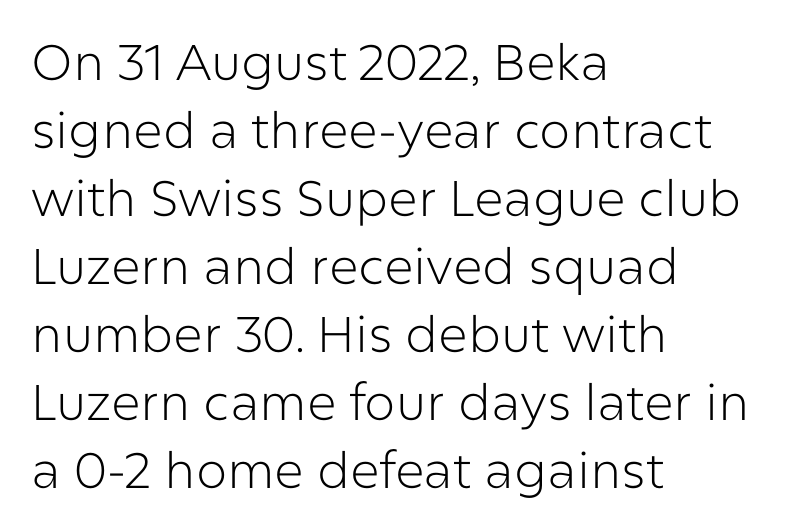
{"serif": "no", "italic": "no", "bold": "no", "weight": "light", "width": "normal", "stroke_contrast": "low", "x_height": "medium", "monospaced": "no", "underline": "no", "align": "left", "line_spacing": "normal", "line_spacing_ratio": 1.36, "letter_spacing": "normal", "letter_spacing_em": 0.0, "glyph_px": 50}
